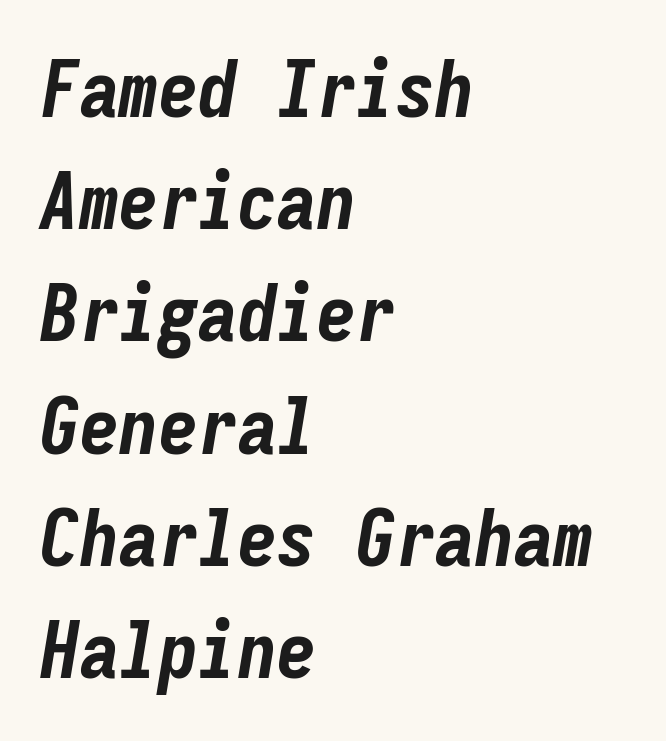
Q: Is the text bold? A: Yes.
Q: Is the text italic (slanted)? A: Yes, it leans right by about 9 degrees.
Q: Is the text underlined? A: No.
Q: How is the paragraph aligned? A: Left-aligned.
Q: Is the spacing between letters normal or unusually wide? A: Normal.
Q: Is the spacing between lines tight, normal or loose? A: Normal.
Q: Width (condensed, normal, or wide)? A: Condensed.
Q: Stroke contrast? A: Low.
Q: x-height? A: Medium.
Q: Monospaced? A: Yes.
